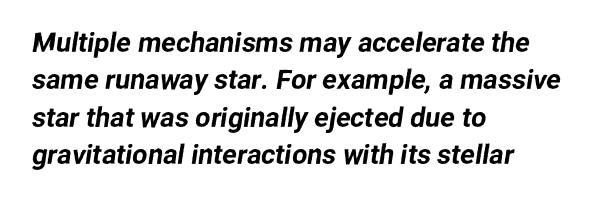
The image shows 27 px text type; set left-aligned, normal line spacing (1.38x), normal letter spacing, not underlined.
